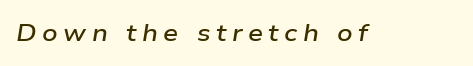
The image shows 24 px text type, italic (leaning right); set unusually wide letter spacing (+0.23 em), not underlined.
